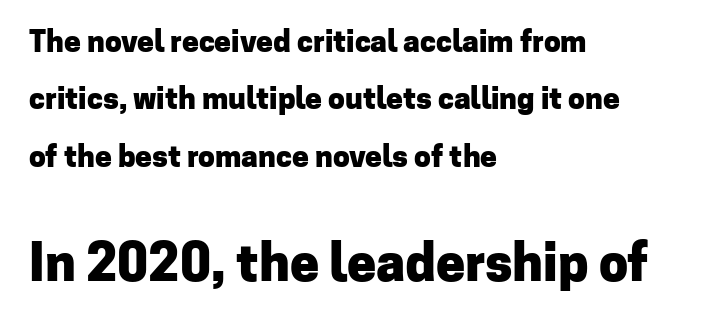
The image shows 52 px heavy sans-serif type, upright; set left-aligned, loose line spacing (1.91x), normal letter spacing, not underlined; the second (bottom) block is 1.73x larger; low stroke contrast and a medium x-height.
